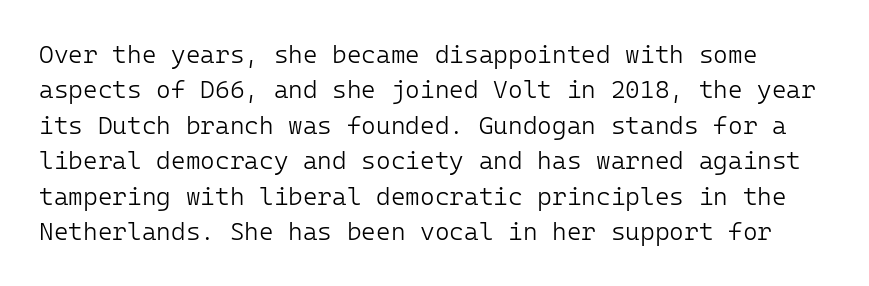
Q: Is the text bold? A: No.
Q: Is the text italic (slanted)? A: No, it is upright.
Q: Is the text underlined? A: No.
Q: Is the spacing between letters normal or unusually wide? A: Normal.
Q: Is the spacing between lines tight, normal or loose? A: Normal.
